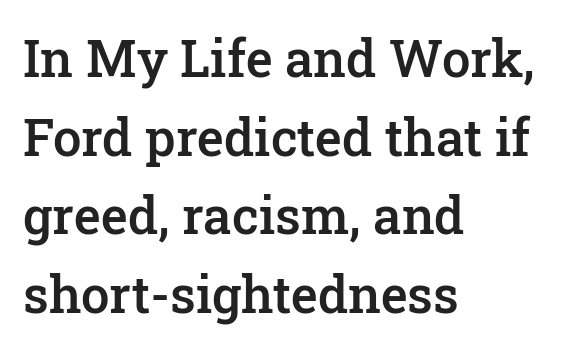
Q: Is the text bold? A: Semi-bold.
Q: Is the text italic (slanted)? A: No, it is upright.
Q: Is the typeface a serif or a sans-serif typeface? A: Serif.
Q: Is the text underlined? A: No.
Q: How is the paragraph aligned? A: Left-aligned.
Q: Is the spacing between letters normal or unusually wide? A: Normal.
Q: Is the spacing between lines tight, normal or loose? A: Normal.
Q: Width (condensed, normal, or wide)? A: Normal.
Q: Stroke contrast? A: Low.
Q: x-height? A: Medium.
Q: Monospaced? A: No.
